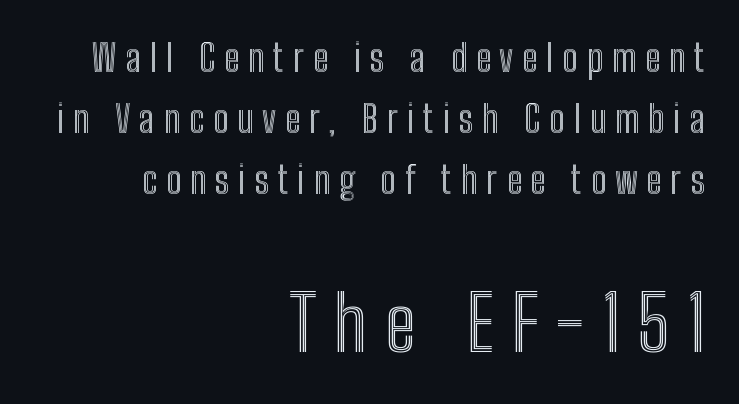
{"italic": "no", "width": "condensed", "x_height": "medium", "monospaced": "no", "underline": "no", "align": "right", "line_spacing": "normal", "line_spacing_ratio": 1.6, "letter_spacing": "wide", "letter_spacing_em": 0.23, "larger_block": "second", "size_ratio": 2.0, "glyph_px": 76}
